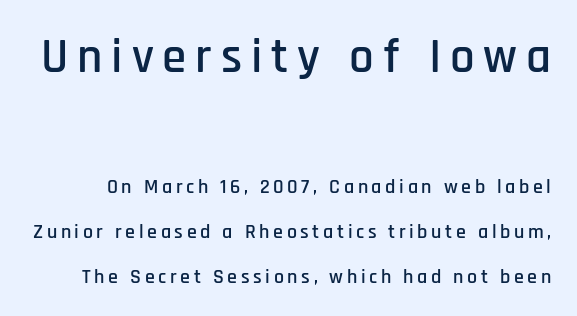
{"serif": "no", "italic": "no", "width": "condensed", "stroke_contrast": "low", "x_height": "large", "monospaced": "no", "underline": "no", "line_spacing": "loose", "line_spacing_ratio": 2.23, "larger_block": "first", "size_ratio": 2.45, "glyph_px": 49}
